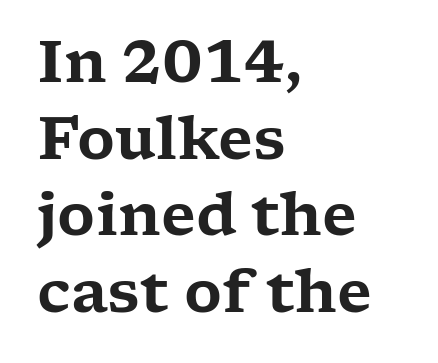
The image shows 58 px wide serif type, upright; set left-aligned, normal line spacing (1.32x), normal letter spacing, not underlined; low stroke contrast and a medium x-height.
